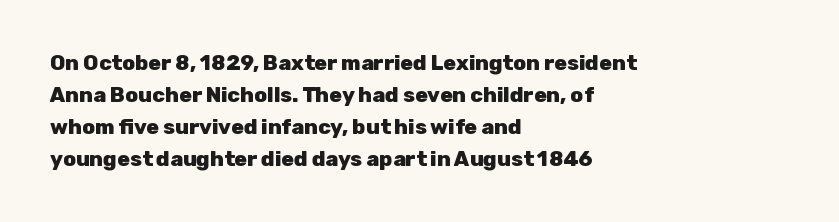
{"italic": "no", "bold": "yes", "underline": "no", "align": "left", "line_spacing": "normal", "line_spacing_ratio": 1.52, "letter_spacing": "normal", "letter_spacing_em": 0.0, "glyph_px": 21}
